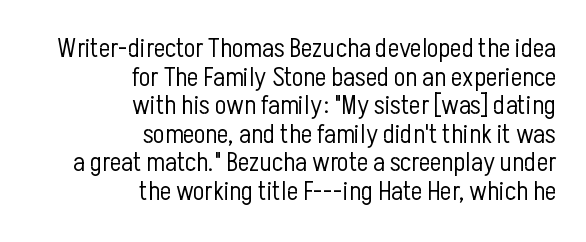
Q: Is the text bold? A: No.
Q: Is the text italic (slanted)? A: No, it is upright.
Q: Is the text underlined? A: No.
Q: How is the paragraph aligned? A: Right-aligned.
Q: Is the spacing between letters normal or unusually wide? A: Normal.
Q: Is the spacing between lines tight, normal or loose? A: Tight.
